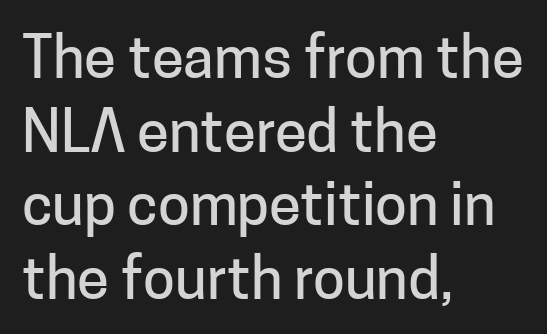
The image shows 58 px sans-serif type, upright; set left-aligned, normal line spacing (1.27x), normal letter spacing, not underlined; low stroke contrast and a medium x-height.
